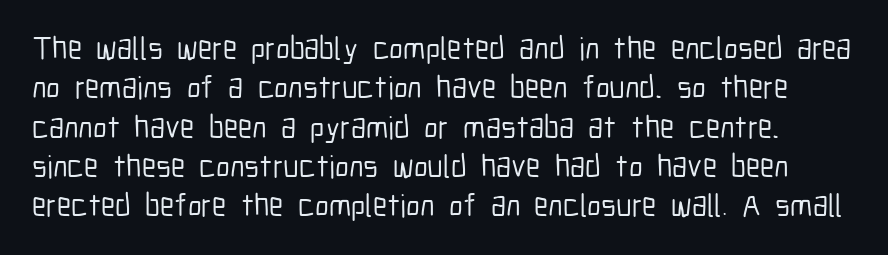
{"serif": "no", "italic": "no", "width": "condensed", "stroke_contrast": "low", "x_height": "medium", "monospaced": "no", "underline": "no", "line_spacing_ratio": 1.23, "letter_spacing": "normal", "letter_spacing_em": 0.0, "glyph_px": 32}
